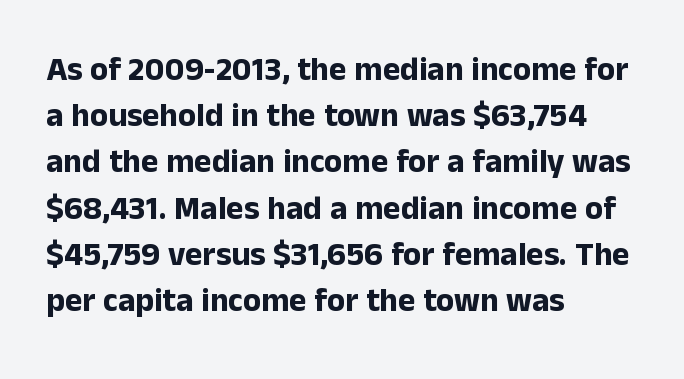
The image shows 33 px bold sans-serif type, upright; set left-aligned, normal line spacing (1.4x), normal letter spacing, not underlined; low stroke contrast and a medium x-height.
